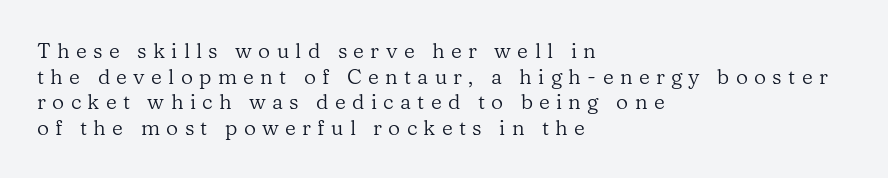
Weight: regular or lighter. Words float on clear page, feet unadorned. Teacher's note: observe the even left margin — that is flush-left alignment. Each word looks stretched out because of the extra space between its letters. Ordinary non-slanted type is in use.
